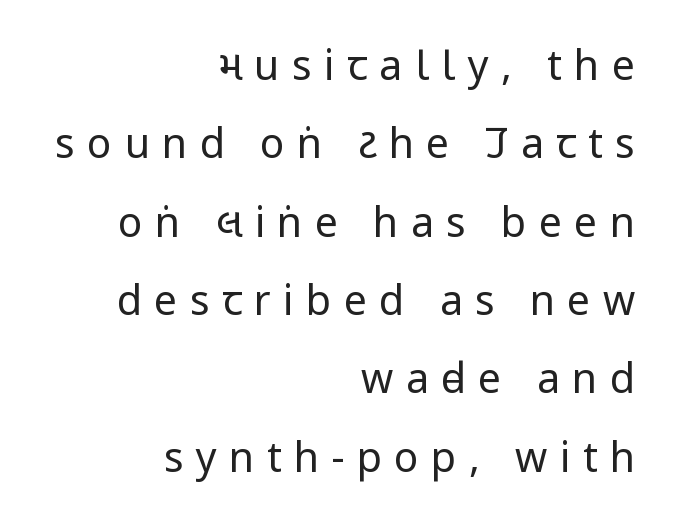
The image shows 41 px regular-weight, condensed sans-serif type, upright; set right-aligned, loose line spacing (1.91x), unusually wide letter spacing (+0.3 em), not underlined; low stroke contrast and a large x-height.
